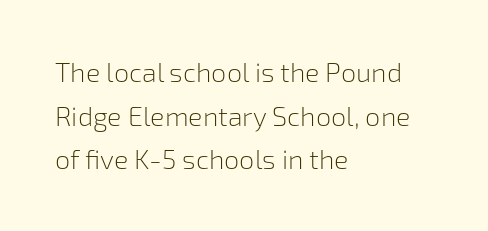
{"italic": "no", "bold": "no", "underline": "no", "align": "left", "line_spacing": "normal", "line_spacing_ratio": 1.62, "letter_spacing": "normal", "letter_spacing_em": 0.0, "glyph_px": 27}
